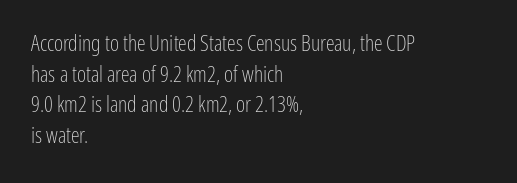
The image shows 22 px text type, upright; set left-aligned, normal line spacing (1.39x), normal letter spacing, not underlined.
